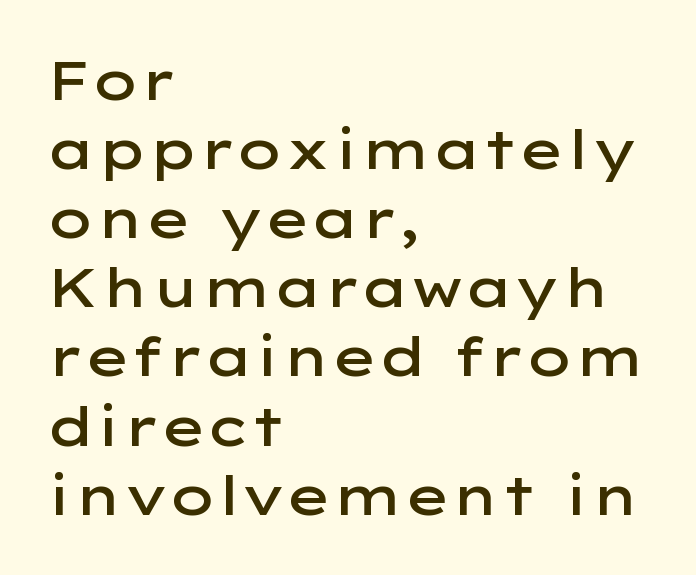
The image shows 54 px semibold, wide sans-serif type, upright; set left-aligned, normal line spacing (1.28x), normal letter spacing, not underlined; low stroke contrast and a medium x-height.
